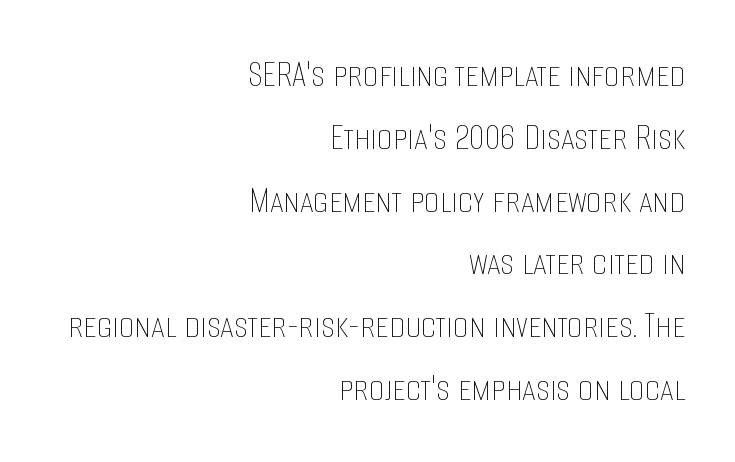
Q: Is the text bold? A: No.
Q: Is the text italic (slanted)? A: No, it is upright.
Q: Is the text underlined? A: No.
Q: How is the paragraph aligned? A: Right-aligned.
Q: Is the spacing between letters normal or unusually wide? A: Normal.
Q: Is the spacing between lines tight, normal or loose? A: Normal.
Q: Width (condensed, normal, or wide)? A: Condensed.
Q: Stroke contrast? A: Low.
Q: x-height? A: Large.
Q: Monospaced? A: No.
